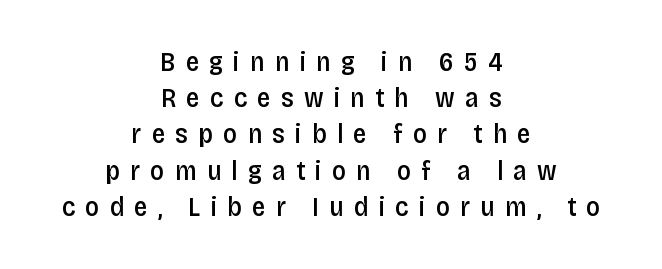
The image shows 27 px text type, upright; set centered, normal line spacing (1.34x), unusually wide letter spacing (+0.38 em), not underlined.
